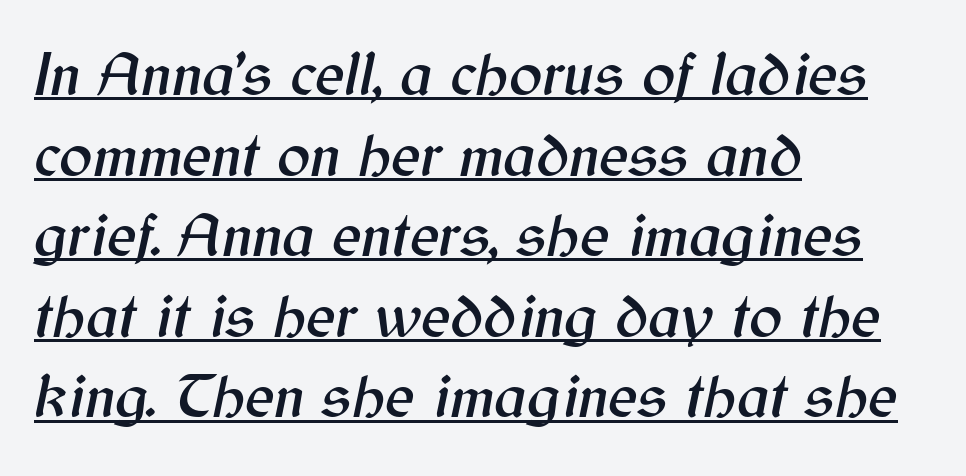
The image shows 62 px text type, italic (leaning right); set left-aligned, normal line spacing (1.3x), normal letter spacing, underlined; medium stroke contrast and a medium x-height.
